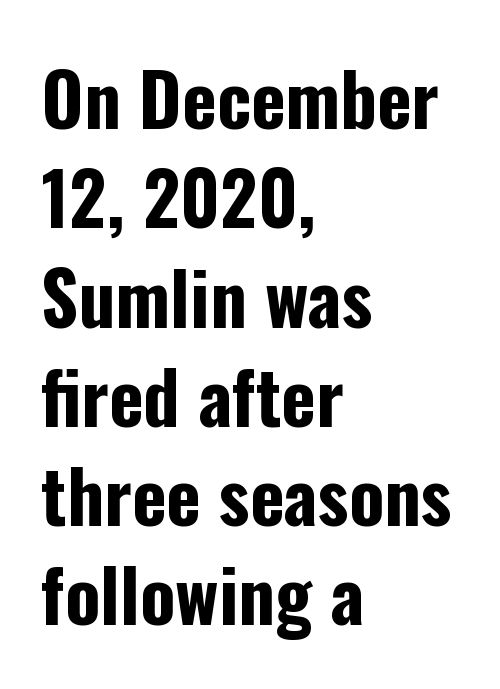
Q: Is the text bold? A: Yes.
Q: Is the text italic (slanted)? A: No, it is upright.
Q: Is the typeface a serif or a sans-serif typeface? A: Sans-serif.
Q: Is the text underlined? A: No.
Q: How is the paragraph aligned? A: Left-aligned.
Q: Is the spacing between letters normal or unusually wide? A: Normal.
Q: Is the spacing between lines tight, normal or loose? A: Normal.
Q: Width (condensed, normal, or wide)? A: Condensed.
Q: Stroke contrast? A: Low.
Q: x-height? A: Medium.
Q: Monospaced? A: No.
